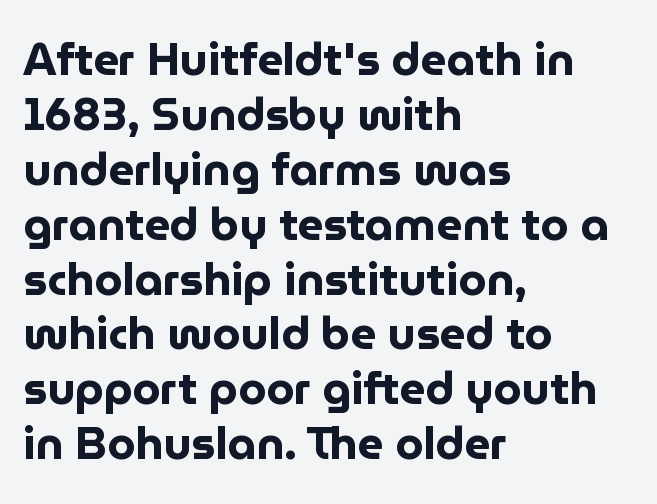
The compositor pushed each line to the left boundary. Underline: absent. Is this a sans? Yes — the strokes have no serifs. Standard letterfit; no display-style spreading of the glyphs.
